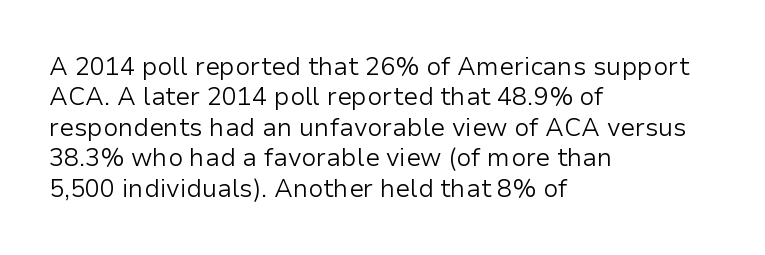
{"italic": "no", "bold": "no", "underline": "no", "align": "left", "line_spacing_ratio": 1.22, "letter_spacing": "normal", "letter_spacing_em": 0.0, "glyph_px": 25}
